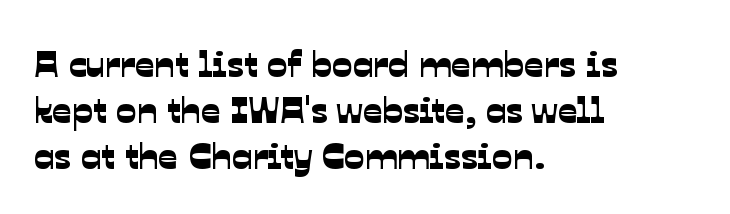
Tracking here is standard; glyphs follow each other at the usual distance. Typographically, this falls in the sans-serif category. Line beginnings align vertically; line endings do not. The string is rendered with underlining switched off.
